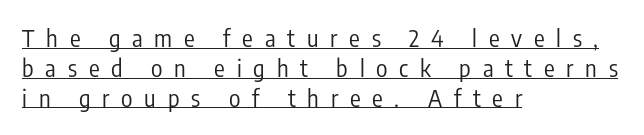
Q: Is the text bold? A: No.
Q: Is the text italic (slanted)? A: No, it is upright.
Q: Is the text underlined? A: Yes.
Q: How is the paragraph aligned? A: Left-aligned.
Q: Is the spacing between letters normal or unusually wide? A: Unusually wide.
